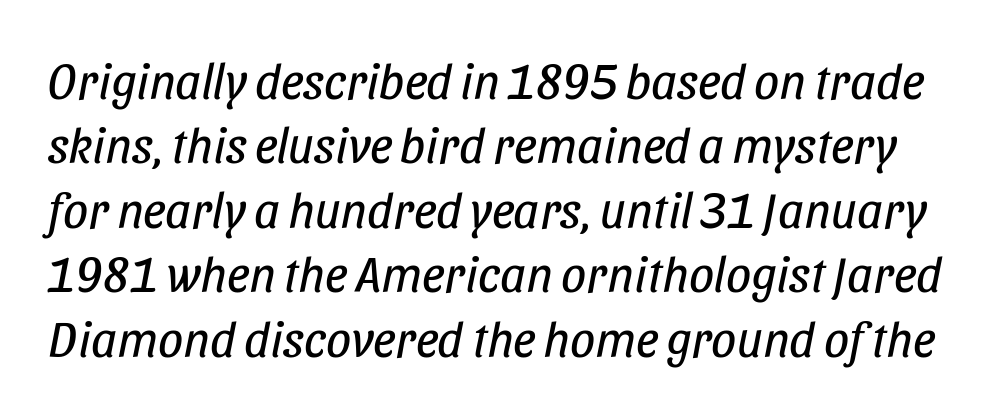
Posture: slanted. Heft: none added — not bold. Has an underline been added? It has not. Short note: letters normally spaced. These lines sit exactly where default settings would place them.
